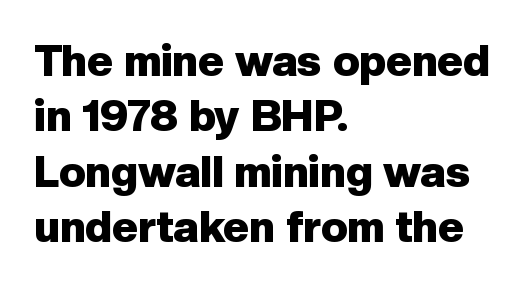
The rag falls on the right side of this text block. Standard letterfit; no display-style spreading of the glyphs. Upright lettering throughout. Is this a fixed-width face? No — the glyphs have proportional, varying widths.
